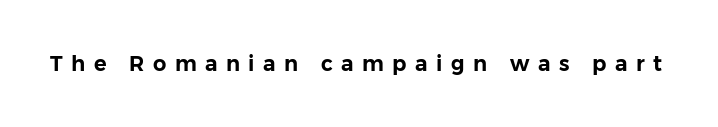
Q: Is the text italic (slanted)? A: No, it is upright.
Q: Is the text underlined? A: No.
Q: Is the spacing between letters normal or unusually wide? A: Unusually wide.
